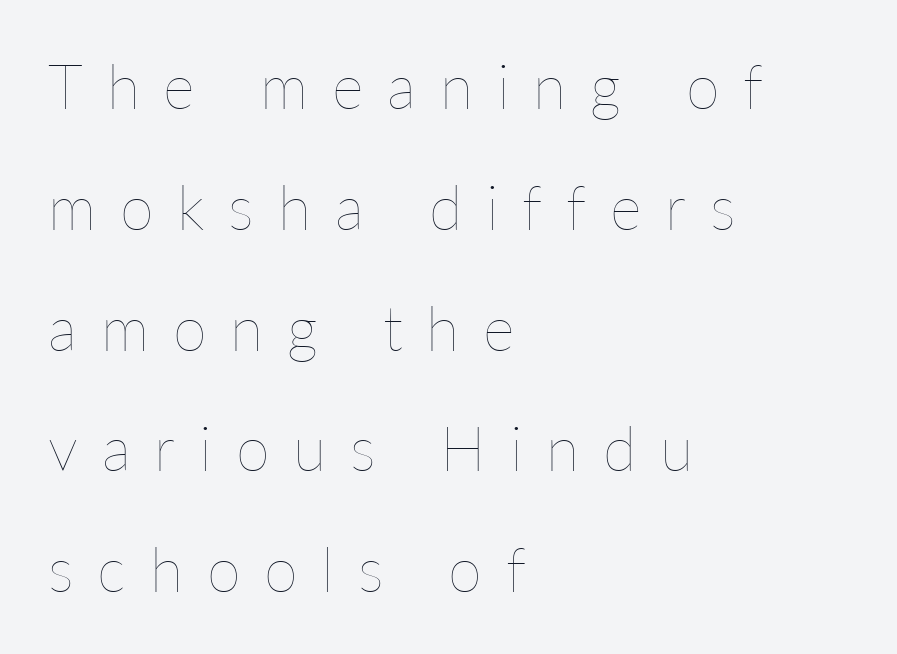
Does the copy run flush right? No — it runs flush left. A typesetter would call this heavily tracked-out type. Letters have the restrained weight of plain body copy at most. Quick note: not italic, upright.
